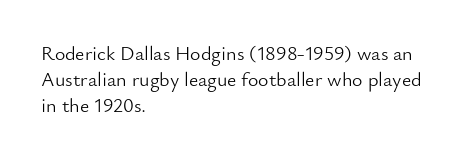
Where is the straight margin? On the left. This sample keeps an unexceptional amount of space between lines. The typesetting does not lean heavy: it is not bold. The gaps between neighbouring characters are ordinary and unremarkable. A clean baseline with only descenders dipping below it.
